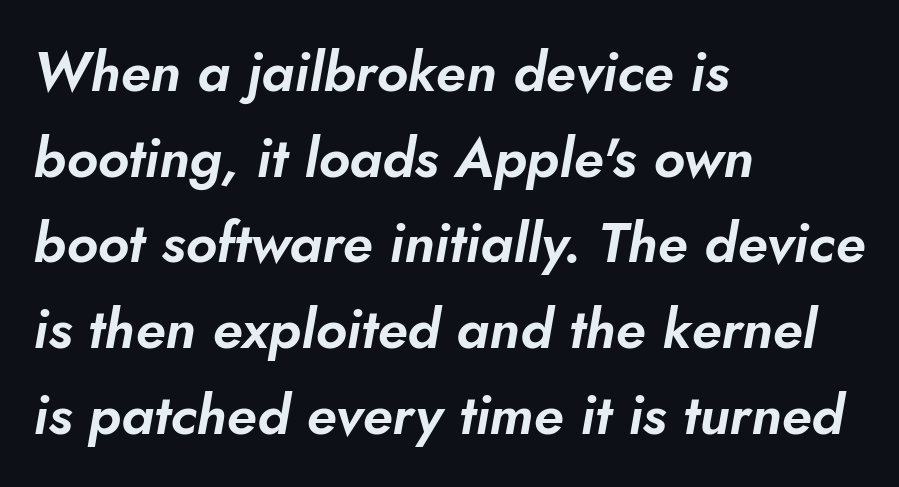
The image shows 56 px text type, italic (leaning right); set left-aligned, normal line spacing (1.53x), normal letter spacing, not underlined; low stroke contrast and a small x-height.
